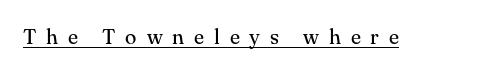
Compared with undecorated copy, this sample adds a rule below the words. Short note: letters widely spaced. The typeface has the unassuming heft of standard copy or less. The font's upright variant was chosen for this text.
